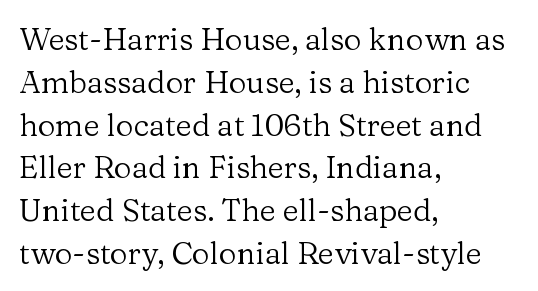
Q: Is the text bold? A: No.
Q: Is the text italic (slanted)? A: No, it is upright.
Q: Is the typeface a serif or a sans-serif typeface? A: Serif.
Q: Is the text underlined? A: No.
Q: How is the paragraph aligned? A: Left-aligned.
Q: Is the spacing between letters normal or unusually wide? A: Normal.
Q: Is the spacing between lines tight, normal or loose? A: Normal.
Q: Width (condensed, normal, or wide)? A: Normal.
Q: Stroke contrast? A: Low.
Q: x-height? A: Medium.
Q: Monospaced? A: No.
